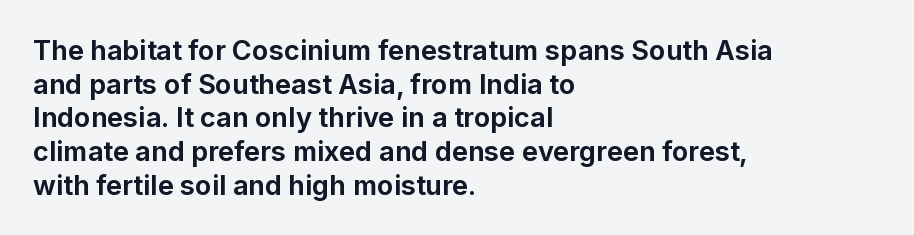
The image shows 27 px bold type, upright; set left-aligned, normal line spacing (1.25x), normal letter spacing, not underlined.
